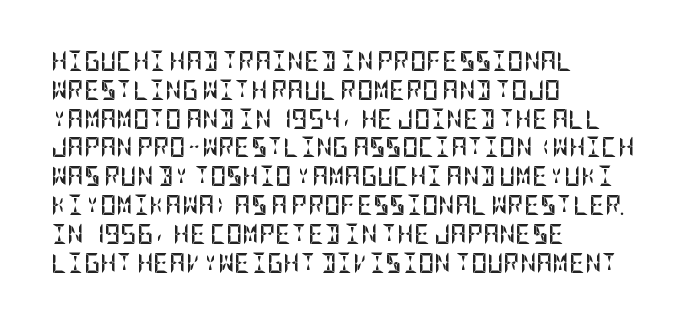
The image shows 20 px bold type, upright; set left-aligned, normal line spacing (1.44x), normal letter spacing, not underlined.
